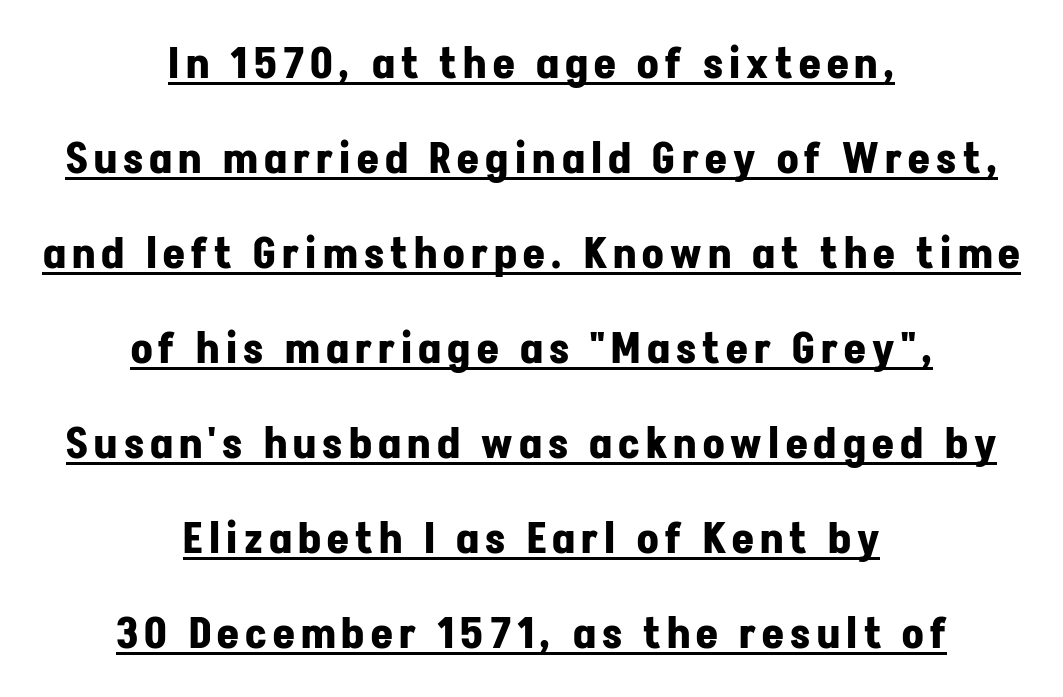
{"serif": "no", "italic": "no", "bold": "yes", "weight": "bold", "width": "normal", "stroke_contrast": "low", "x_height": "medium", "monospaced": "no", "underline": "yes", "align": "center", "line_spacing": "loose", "line_spacing_ratio": 2.26, "glyph_px": 42}
